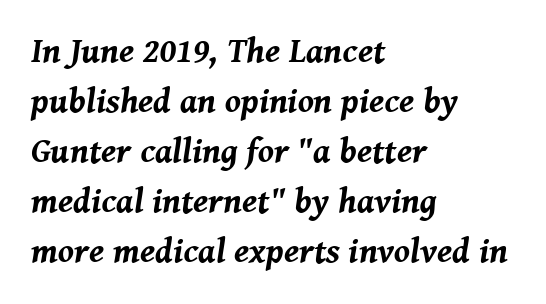
Default kerning and tracking; the words read as compact shapes. Thick stems and heavy bowls — unmistakably bold. Each new line begins a customary step beneath the previous one. Glance below the letters and you will spot only blank space. This sample uses an oblique cut, with every glyph tilted off the vertical.
